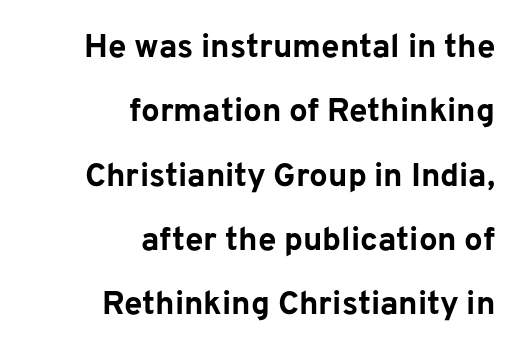
{"serif": "no", "italic": "no", "bold": "yes", "weight": "bold", "width": "normal", "stroke_contrast": "low", "x_height": "medium", "monospaced": "no", "underline": "no", "align": "right", "line_spacing": "loose", "line_spacing_ratio": 1.95, "letter_spacing": "normal", "letter_spacing_em": 0.0, "glyph_px": 33}
